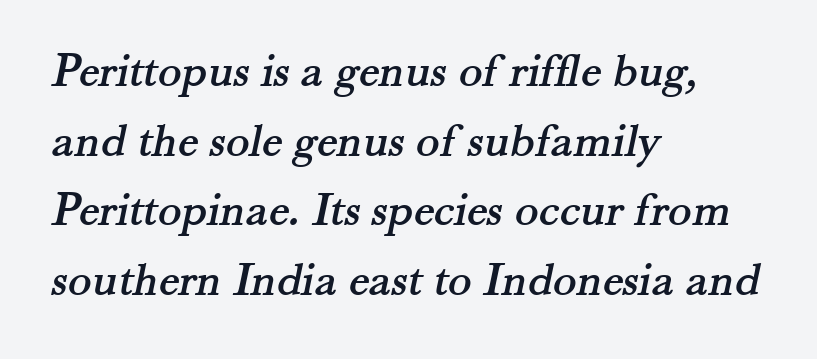
Q: Is the typeface a serif or a sans-serif typeface? A: Serif.
Q: Is the text underlined? A: No.
Q: How is the paragraph aligned? A: Left-aligned.
Q: Is the spacing between letters normal or unusually wide? A: Normal.
Q: Is the spacing between lines tight, normal or loose? A: Normal.
Q: Width (condensed, normal, or wide)? A: Normal.
Q: Stroke contrast? A: Medium.
Q: x-height? A: Small.
Q: Monospaced? A: No.
